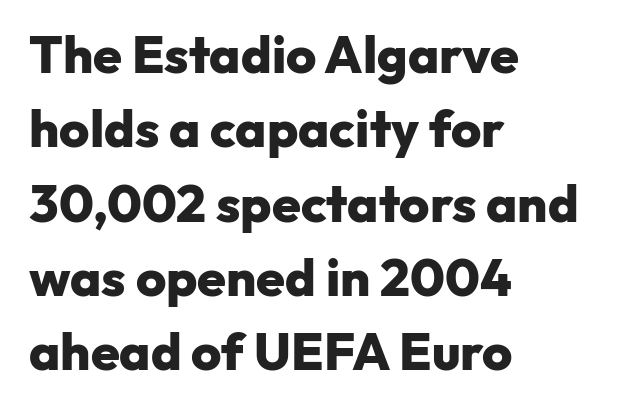
Q: Is the text bold? A: Yes.
Q: Is the text italic (slanted)? A: No, it is upright.
Q: Is the typeface a serif or a sans-serif typeface? A: Sans-serif.
Q: Is the text underlined? A: No.
Q: How is the paragraph aligned? A: Left-aligned.
Q: Is the spacing between letters normal or unusually wide? A: Normal.
Q: Is the spacing between lines tight, normal or loose? A: Normal.
Q: Width (condensed, normal, or wide)? A: Normal.
Q: Stroke contrast? A: Low.
Q: x-height? A: Medium.
Q: Monospaced? A: No.
